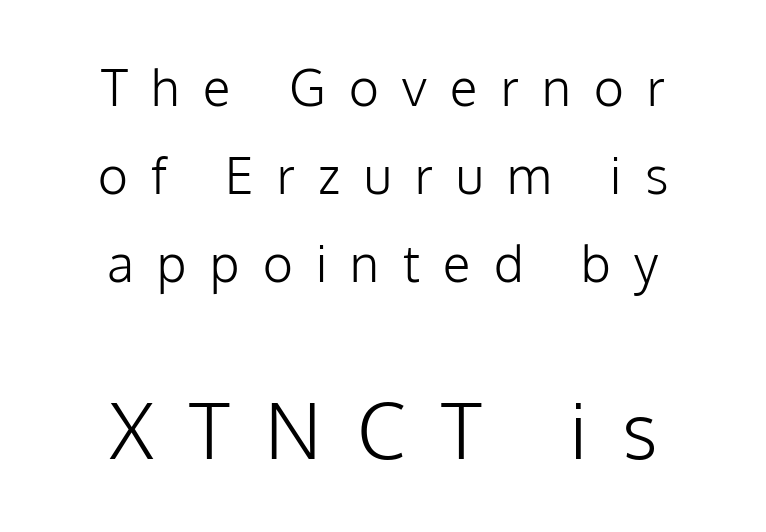
{"serif": "no", "italic": "no", "bold": "no", "weight": "light", "width": "normal", "stroke_contrast": "low", "x_height": "medium", "monospaced": "no", "underline": "no", "align": "center", "line_spacing_ratio": 1.73, "letter_spacing": "wide", "letter_spacing_em": 0.46, "larger_block": "second", "size_ratio": 1.51, "glyph_px": 77}
